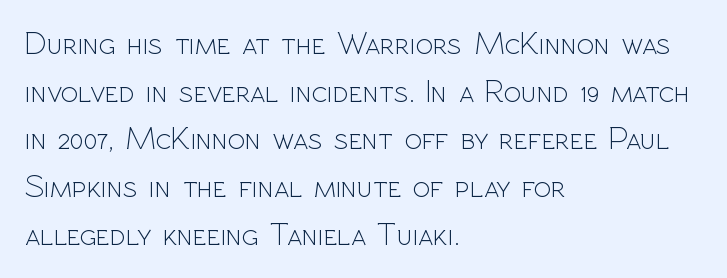
The text was rendered using a sans face with plain stroke endings. Default kerning and tracking; the words read as compact shapes. No italicization has been applied; the sample stays upright. These lines are rendered in a variable-pitch font. A normal amount of white space separates one row of letters from the next.
